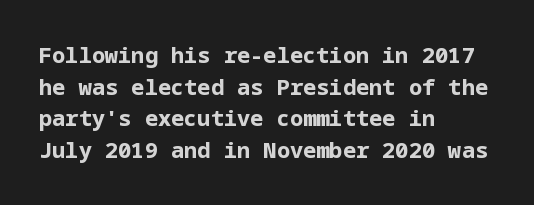
The image shows 22 px bold type, upright; set left-aligned, normal line spacing (1.44x), normal letter spacing, not underlined.
